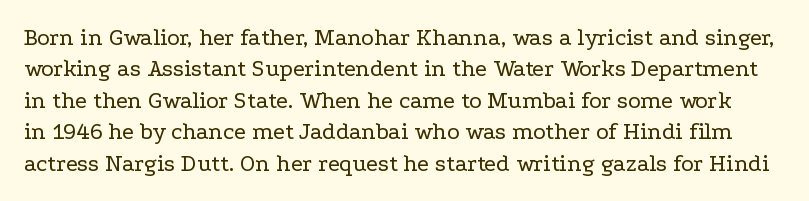
Q: Is the text bold? A: No.
Q: Is the text italic (slanted)? A: No, it is upright.
Q: Is the text underlined? A: No.
Q: Is the spacing between letters normal or unusually wide? A: Normal.
Q: Is the spacing between lines tight, normal or loose? A: Normal.
